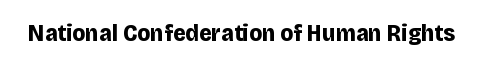
The image shows 24 px bold type, upright; set normal letter spacing, not underlined.
